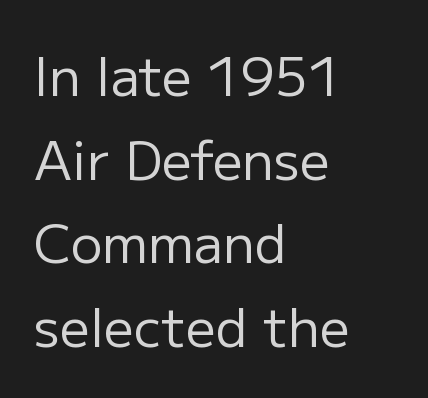
{"serif": "no", "italic": "no", "bold": "no", "weight": "regular", "width": "normal", "stroke_contrast": "low", "x_height": "medium", "monospaced": "no", "underline": "no", "align": "left", "line_spacing": "normal", "line_spacing_ratio": 1.58, "letter_spacing": "normal", "letter_spacing_em": 0.0, "glyph_px": 53}
